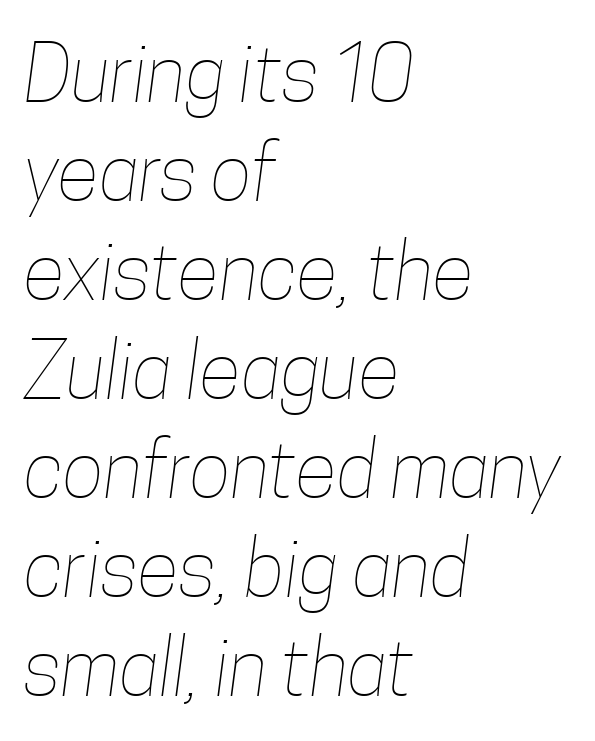
{"bold": "no", "weight": "thin", "width": "condensed", "stroke_contrast": "low", "x_height": "medium", "monospaced": "no", "underline": "no", "align": "left", "line_spacing": "normal", "line_spacing_ratio": 1.27, "letter_spacing": "normal", "letter_spacing_em": 0.0, "glyph_px": 78}
